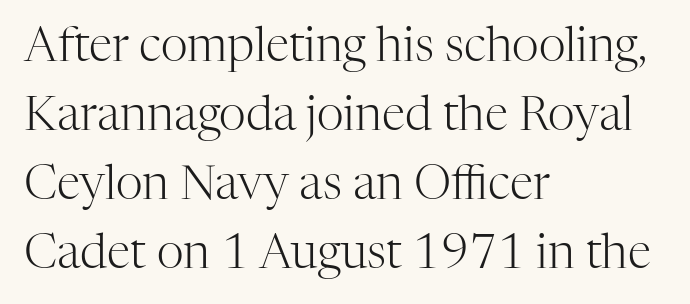
Q: Is the text bold? A: No.
Q: Is the text italic (slanted)? A: No, it is upright.
Q: Is the typeface a serif or a sans-serif typeface? A: Serif.
Q: Is the text underlined? A: No.
Q: How is the paragraph aligned? A: Left-aligned.
Q: Is the spacing between letters normal or unusually wide? A: Normal.
Q: Is the spacing between lines tight, normal or loose? A: Normal.
Q: Width (condensed, normal, or wide)? A: Normal.
Q: Stroke contrast? A: High.
Q: x-height? A: Medium.
Q: Monospaced? A: No.
